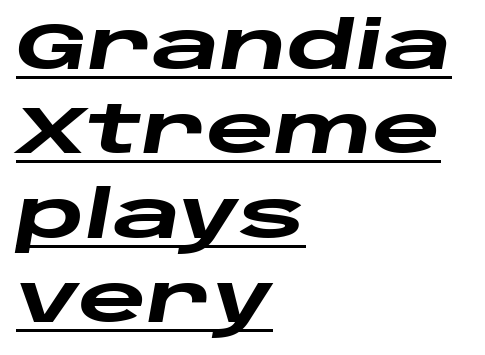
This rendering uses left alignment, leaving the right contour irregular. The line texture is even and compact thanks to regular tracking. Is the type slanted? Yes — the strokes lean at a clear angle. Students, observe: this is what conventionally led text looks like.
